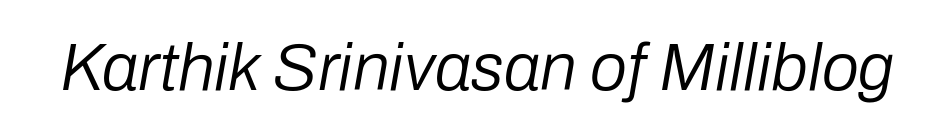
{"italic": "yes", "lean": "right", "slant_degrees": 10, "bold": "no", "weight": "regular", "width": "normal", "stroke_contrast": "low", "x_height": "medium", "monospaced": "no", "underline": "no", "letter_spacing": "normal", "letter_spacing_em": 0.0, "glyph_px": 66}
